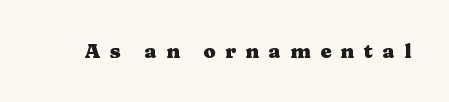
Q: Is the text bold? A: Yes.
Q: Is the text italic (slanted)? A: No, it is upright.
Q: Is the text underlined? A: No.
Q: Is the spacing between letters normal or unusually wide? A: Unusually wide.
